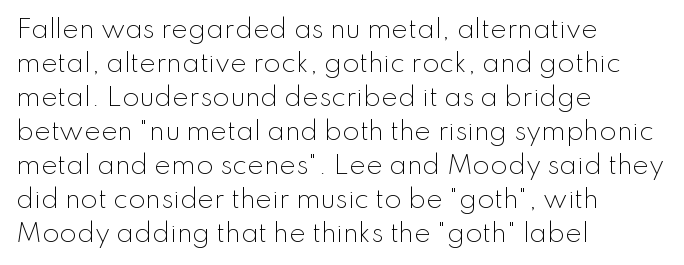
Q: Is the text bold? A: No.
Q: Is the text italic (slanted)? A: No, it is upright.
Q: Is the text underlined? A: No.
Q: How is the paragraph aligned? A: Left-aligned.
Q: Is the spacing between letters normal or unusually wide? A: Normal.
Q: Is the spacing between lines tight, normal or loose? A: Normal.
